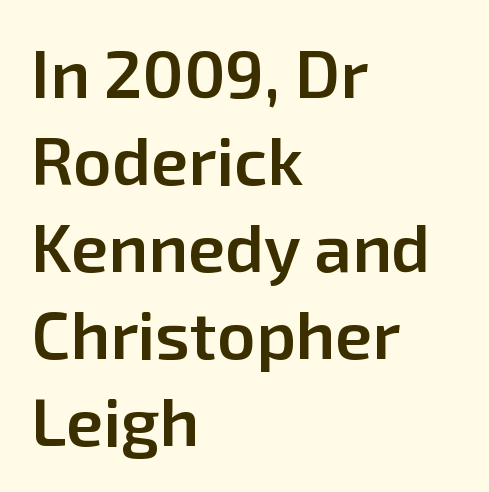
{"serif": "no", "italic": "no", "bold": "semi", "weight": "semibold", "width": "normal", "stroke_contrast": "low", "x_height": "medium", "monospaced": "no", "underline": "no", "align": "left", "line_spacing": "normal", "line_spacing_ratio": 1.3, "letter_spacing": "normal", "letter_spacing_em": 0.0, "glyph_px": 67}
